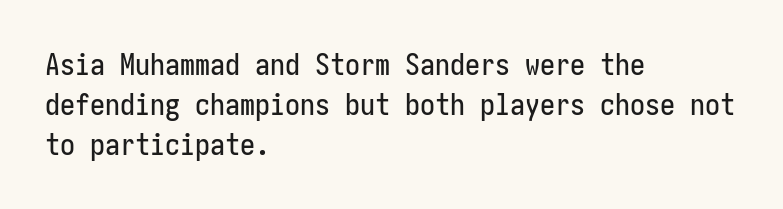
Q: Is the text italic (slanted)? A: No, it is upright.
Q: Is the typeface a serif or a sans-serif typeface? A: Sans-serif.
Q: Is the text underlined? A: No.
Q: How is the paragraph aligned? A: Left-aligned.
Q: Is the spacing between letters normal or unusually wide? A: Normal.
Q: Is the spacing between lines tight, normal or loose? A: Normal.
Q: Width (condensed, normal, or wide)? A: Condensed.
Q: Stroke contrast? A: Low.
Q: x-height? A: Medium.
